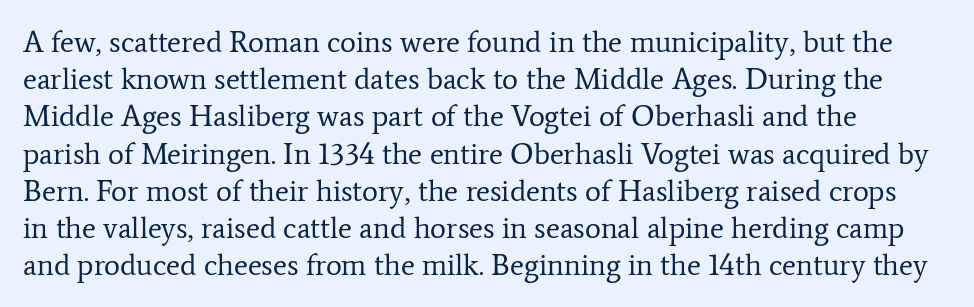
The image shows 30 px regular-weight serif type, upright; set left-aligned, line spacing 1.24x, normal letter spacing, not underlined; low stroke contrast and a medium x-height.
